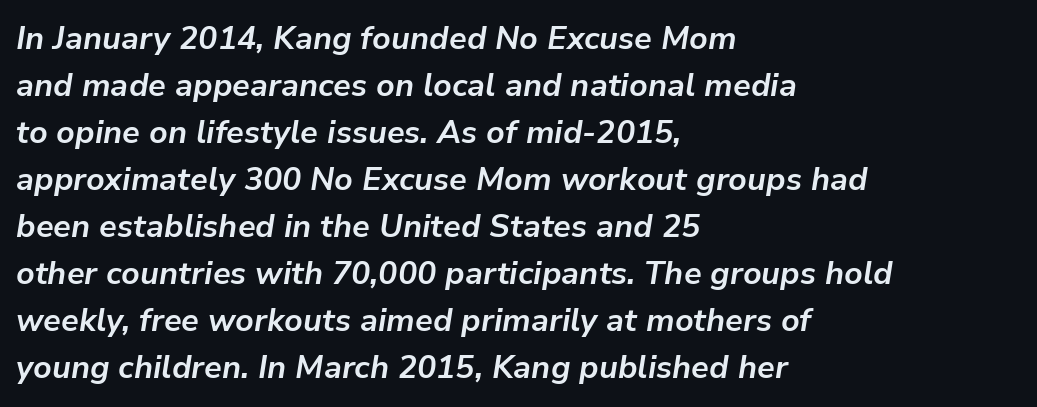
{"italic": "yes", "lean": "right", "slant_degrees": 9, "bold": "yes", "weight": "bold", "width": "normal", "stroke_contrast": "low", "x_height": "medium", "monospaced": "no", "underline": "no", "align": "left", "line_spacing": "normal", "line_spacing_ratio": 1.47, "letter_spacing": "normal", "letter_spacing_em": 0.0, "glyph_px": 32}
